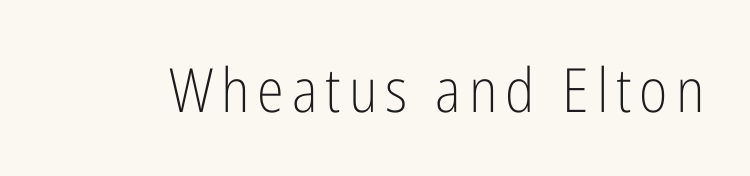
The lettering holds an erect, upright posture throughout. The weight tops out at a normal text grade. The passage shown is typed in a proportional face where columns would drift. Regarding serifs, this sample does without them. The foot of each line stays bare and open.
